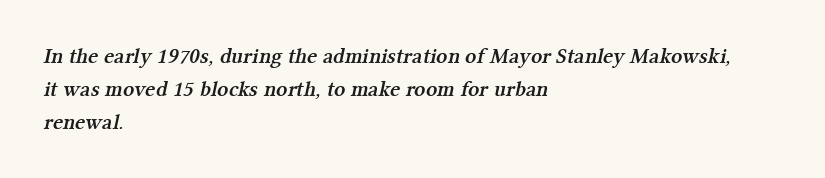
The image shows 22 px text type; set left-aligned, normal line spacing (1.49x), normal letter spacing, not underlined.
